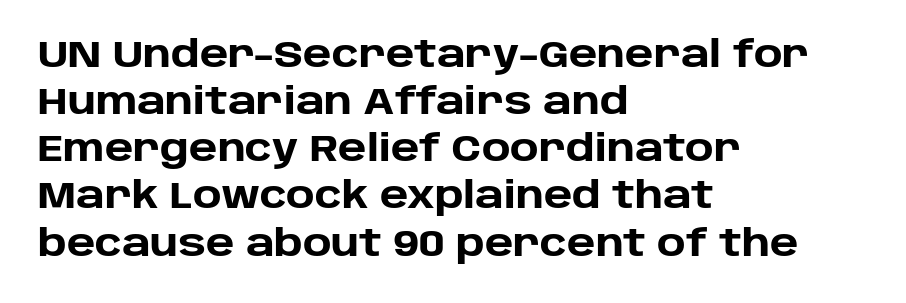
Q: Is the text bold? A: Yes.
Q: Is the text italic (slanted)? A: No, it is upright.
Q: Is the typeface a serif or a sans-serif typeface? A: Sans-serif.
Q: Is the text underlined? A: No.
Q: How is the paragraph aligned? A: Left-aligned.
Q: Is the spacing between letters normal or unusually wide? A: Normal.
Q: Is the spacing between lines tight, normal or loose? A: Normal.
Q: Width (condensed, normal, or wide)? A: Normal.
Q: Stroke contrast? A: Low.
Q: x-height? A: Large.
Q: Monospaced? A: No.
